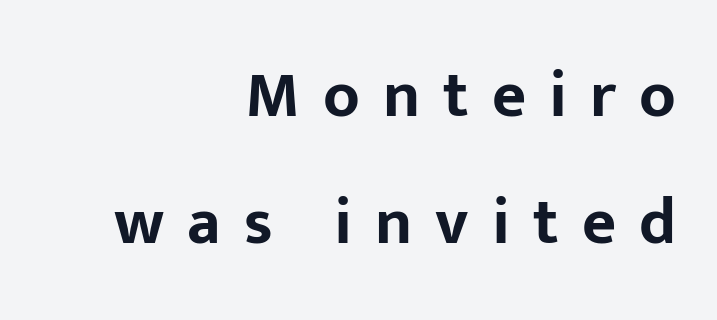
{"serif": "no", "italic": "no", "bold": "yes", "weight": "bold", "width": "normal", "stroke_contrast": "low", "x_height": "medium", "monospaced": "no", "underline": "no", "align": "right", "line_spacing": "loose", "line_spacing_ratio": 1.92, "letter_spacing": "wide", "letter_spacing_em": 0.35, "glyph_px": 66}
